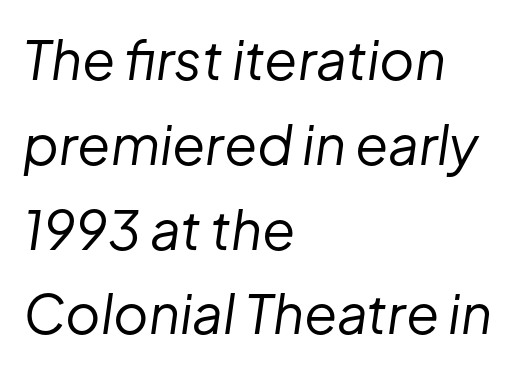
The image shows 54 px regular-weight type, italic (leaning right); set left-aligned, normal line spacing (1.57x), normal letter spacing, not underlined; low stroke contrast and a medium x-height.
